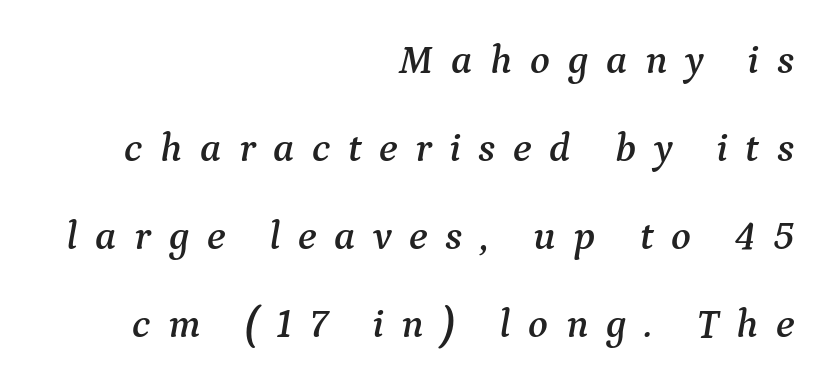
The image shows 41 px serif type, italic (leaning right); set right-aligned, loose line spacing (2.15x), unusually wide letter spacing (+0.43 em), not underlined; medium stroke contrast and a medium x-height.
